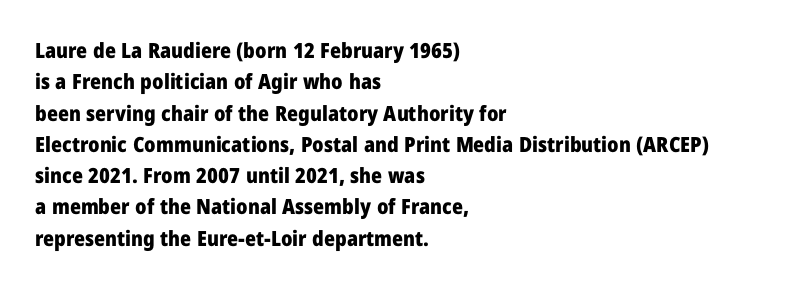
The passage shown is emphatically bold. The specimen reads as upright at a glance. Alignment: flush left. What stands out about the letter spacing? Nothing — it is the standard amount. The block of text has a typical density, with ordinary space between rows. The words here are not underlined.
